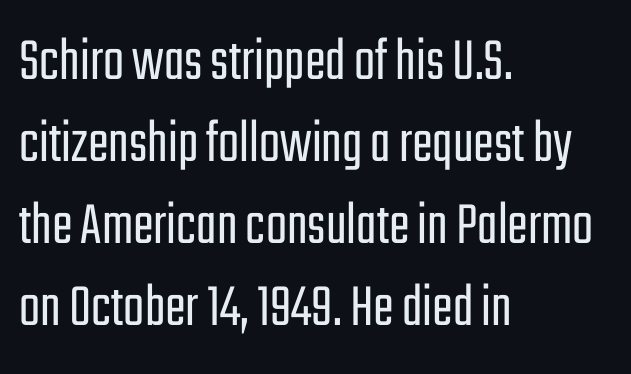
{"serif": "no", "italic": "no", "bold": "no", "weight": "light", "width": "condensed", "stroke_contrast": "low", "x_height": "medium", "monospaced": "no", "underline": "no", "align": "left", "line_spacing": "normal", "line_spacing_ratio": 1.32, "letter_spacing": "normal", "letter_spacing_em": 0.0, "glyph_px": 62}
